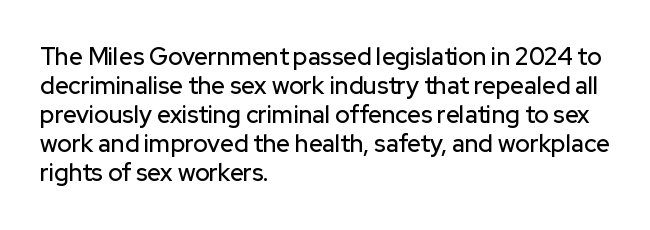
{"italic": "no", "underline": "no", "align": "left", "line_spacing_ratio": 1.21, "letter_spacing": "normal", "letter_spacing_em": 0.0, "glyph_px": 24}
